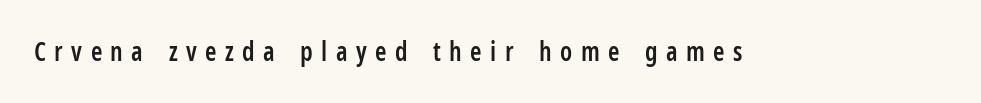
There is plenty of visible air inserted between adjacent glyphs. In terms of weight, the rendering is demibold, just under bold. A bare baseline throughout the passage. The lettering holds an erect, upright posture throughout.
